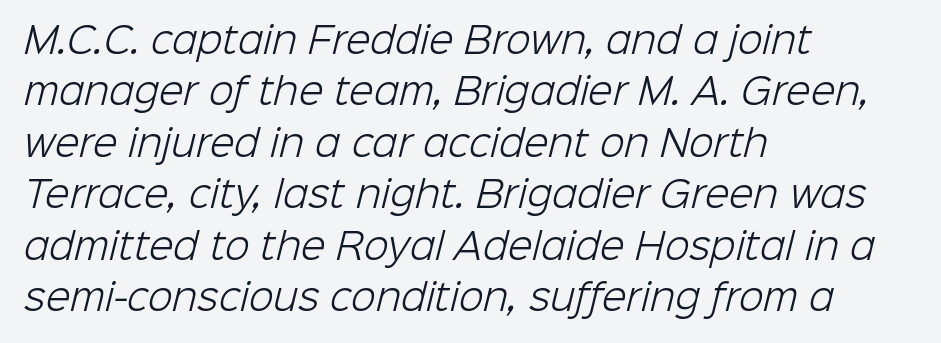
{"serif": "no", "bold": "no", "weight": "light", "width": "normal", "stroke_contrast": "low", "x_height": "medium", "monospaced": "no", "underline": "no", "align": "left", "line_spacing": "normal", "line_spacing_ratio": 1.43, "letter_spacing": "normal", "letter_spacing_em": 0.0, "glyph_px": 36}
